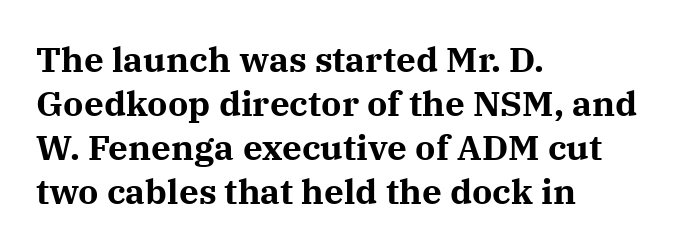
{"serif": "yes", "italic": "no", "bold": "yes", "weight": "bold", "width": "normal", "stroke_contrast": "medium", "x_height": "medium", "monospaced": "no", "underline": "no", "align": "left", "line_spacing": "normal", "line_spacing_ratio": 1.26, "letter_spacing": "normal", "letter_spacing_em": 0.0, "glyph_px": 35}
